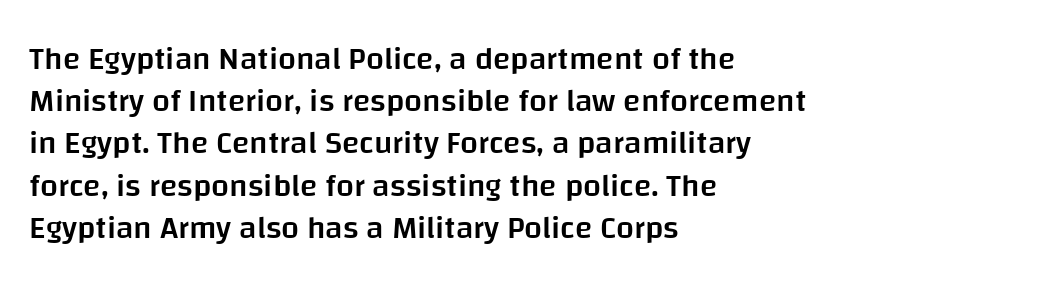
The image shows 32 px semibold sans-serif type, upright; set left-aligned, normal line spacing (1.32x), normal letter spacing, not underlined; low stroke contrast and a large x-height.
